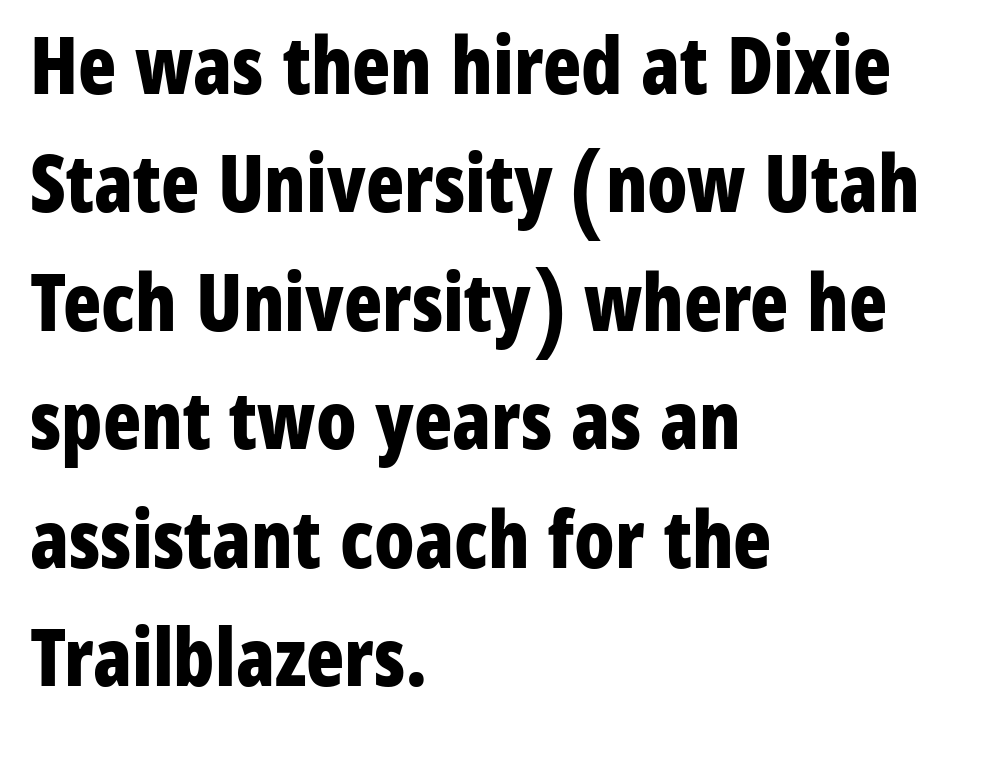
{"serif": "no", "italic": "no", "bold": "yes", "weight": "bold", "width": "condensed", "stroke_contrast": "low", "x_height": "medium", "monospaced": "no", "underline": "no", "align": "left", "line_spacing": "normal", "line_spacing_ratio": 1.5, "letter_spacing": "normal", "letter_spacing_em": 0.0, "glyph_px": 79}
